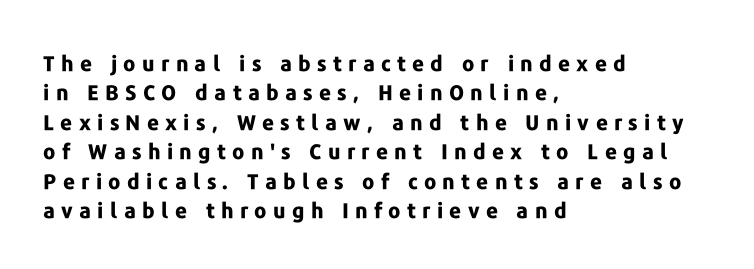
Each glyph is drawn with heavy, bold strokes. Words appear elongated and porous because spacing is wide. In terms of leading, this rendering sits right in the middle. A clean baseline with only descenders dipping below it. Does the lettering tilt? It doesn't — this is upright.
